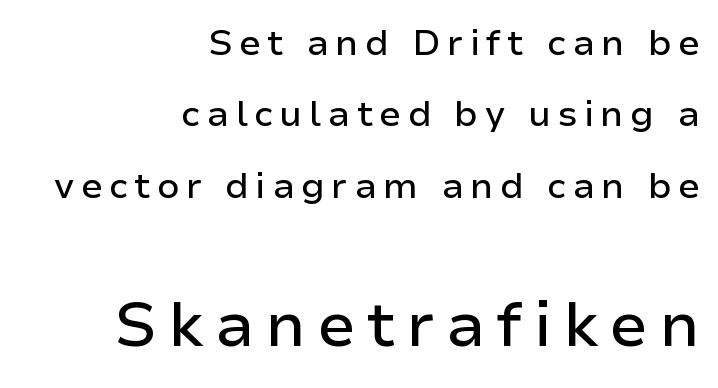
Q: Is the text italic (slanted)? A: No, it is upright.
Q: Is the typeface a serif or a sans-serif typeface? A: Sans-serif.
Q: Is the text underlined? A: No.
Q: How is the paragraph aligned? A: Right-aligned.
Q: Is the spacing between lines tight, normal or loose? A: Loose.
Q: Which block of text is set in a larger size, the first (top) or the second (bottom)? A: The second (bottom) one.
Q: Width (condensed, normal, or wide)? A: Normal.
Q: Stroke contrast? A: Low.
Q: x-height? A: Medium.
Q: Monospaced? A: No.
